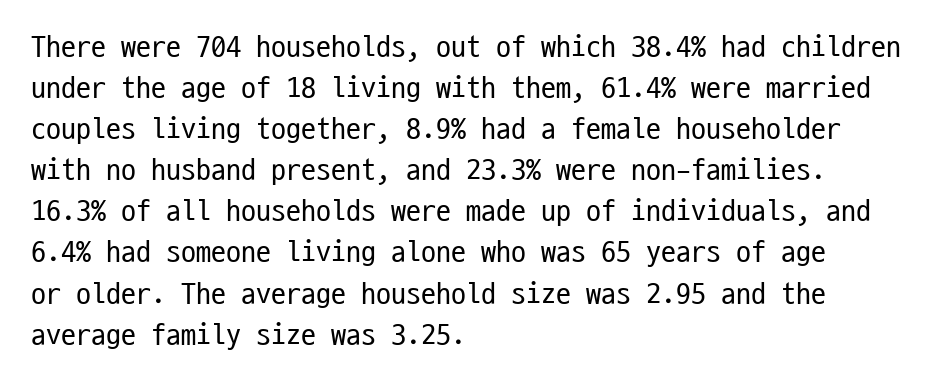
Q: Is the text bold? A: No.
Q: Is the text italic (slanted)? A: No, it is upright.
Q: Is the typeface a serif or a sans-serif typeface? A: Sans-serif.
Q: Is the text underlined? A: No.
Q: How is the paragraph aligned? A: Left-aligned.
Q: Is the spacing between letters normal or unusually wide? A: Normal.
Q: Is the spacing between lines tight, normal or loose? A: Normal.
Q: Width (condensed, normal, or wide)? A: Condensed.
Q: Stroke contrast? A: Low.
Q: x-height? A: Medium.
Q: Monospaced? A: Yes.
